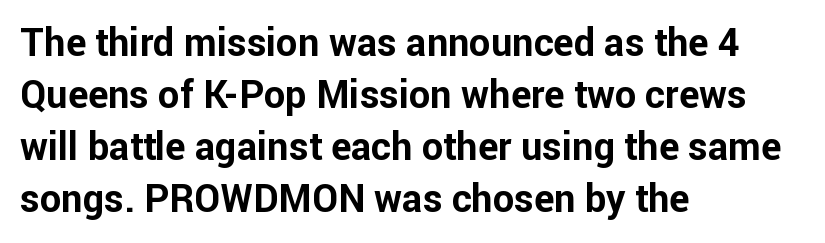
The image shows 38 px bold sans-serif type, upright; set left-aligned, normal line spacing (1.37x), normal letter spacing, not underlined; low stroke contrast and a medium x-height.
